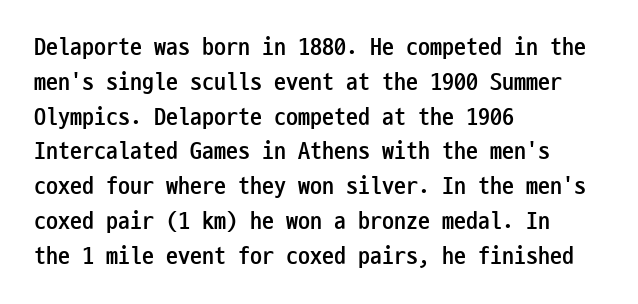
{"italic": "no", "bold": "yes", "underline": "no", "align": "left", "line_spacing": "normal", "line_spacing_ratio": 1.45, "letter_spacing": "normal", "letter_spacing_em": 0.0, "glyph_px": 24}
